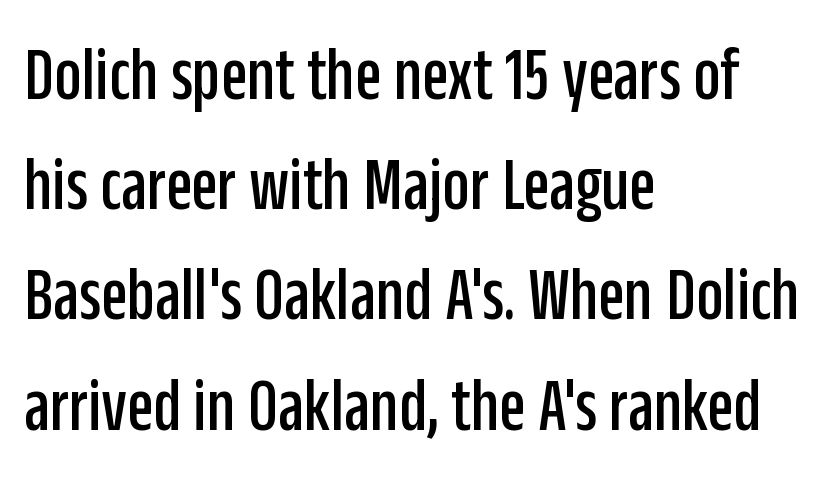
Q: Is the text italic (slanted)? A: No, it is upright.
Q: Is the typeface a serif or a sans-serif typeface? A: Sans-serif.
Q: Is the text underlined? A: No.
Q: How is the paragraph aligned? A: Left-aligned.
Q: Is the spacing between letters normal or unusually wide? A: Normal.
Q: Is the spacing between lines tight, normal or loose? A: Normal.
Q: Width (condensed, normal, or wide)? A: Condensed.
Q: Stroke contrast? A: Low.
Q: x-height? A: Large.
Q: Monospaced? A: No.
